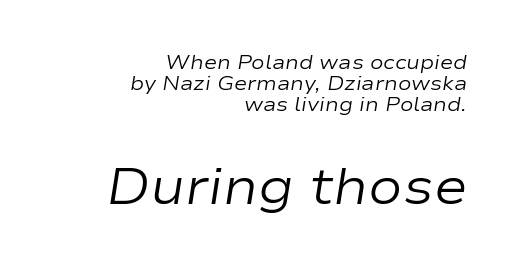
The image shows 51 px regular-weight, wide type, italic (leaning right); set right-aligned, tight line spacing (1.05x), normal letter spacing, not underlined; the second (bottom) block is 2.55x larger; low stroke contrast and a medium x-height.
